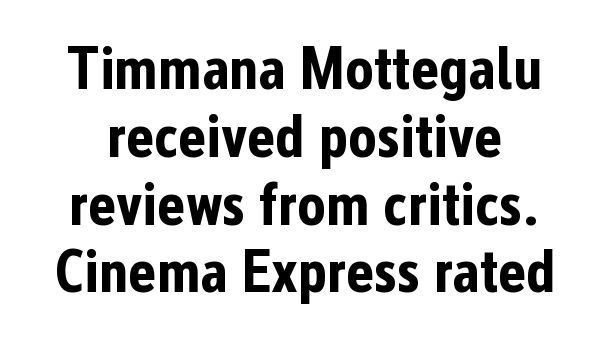
Q: Is the text bold? A: Yes.
Q: Is the text italic (slanted)? A: No, it is upright.
Q: Is the typeface a serif or a sans-serif typeface? A: Sans-serif.
Q: Is the text underlined? A: No.
Q: Is the spacing between letters normal or unusually wide? A: Normal.
Q: Is the spacing between lines tight, normal or loose? A: Tight.
Q: Width (condensed, normal, or wide)? A: Condensed.
Q: Stroke contrast? A: Low.
Q: x-height? A: Medium.
Q: Monospaced? A: No.
